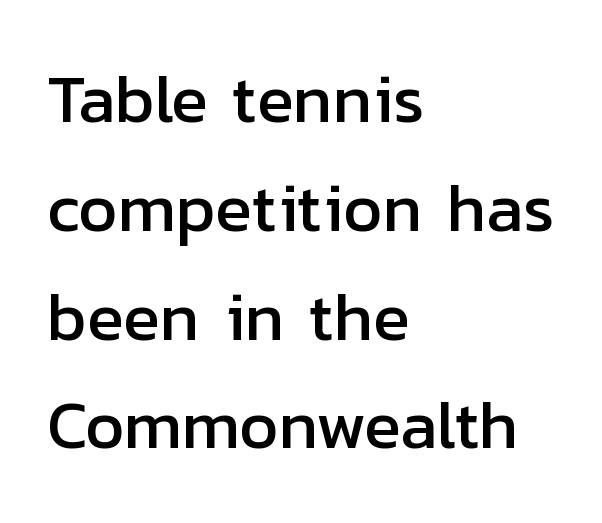
The lines are quadded left. One glance says typical: line gaps are just what's usual. Short note: letters normally spaced. Font category for this specimen: sans-serif. This rendering features lettering with no underline. Characters remain perfectly vertical along every line.
